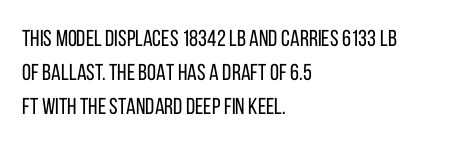
Just letters on the line, the space beneath them empty. Evenly set lines give the paragraph a standard silhouette. Heft: none added — not bold. Notice how the passage keeps a crisp vertical edge on the left only. No extra tracking has been applied to these lines. A roman cut, with each character standing at attention.
